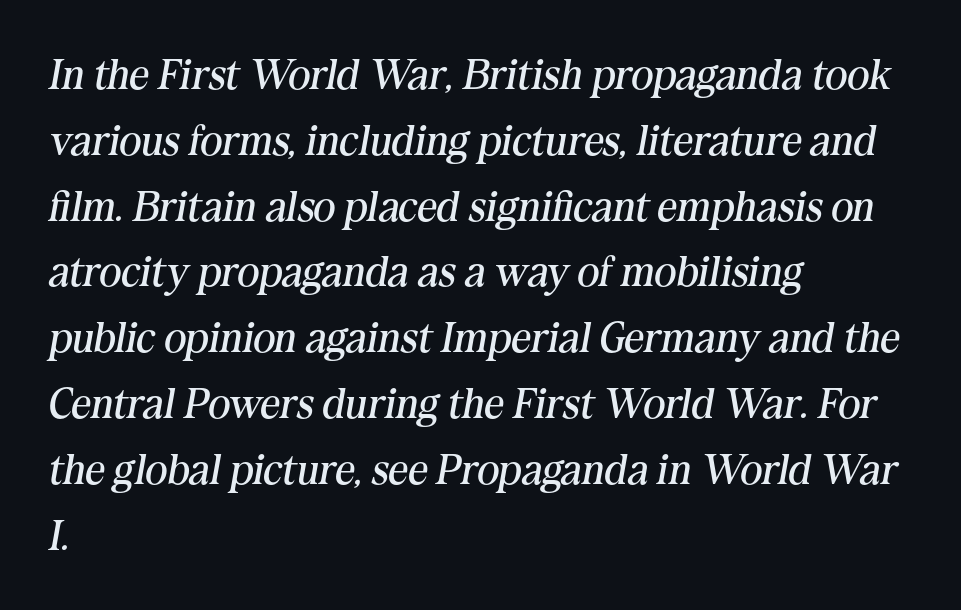
Q: Is the text bold? A: No.
Q: Is the text italic (slanted)? A: Yes, it leans right by about 10 degrees.
Q: Is the typeface a serif or a sans-serif typeface? A: Serif.
Q: Is the text underlined? A: No.
Q: How is the paragraph aligned? A: Left-aligned.
Q: Is the spacing between letters normal or unusually wide? A: Normal.
Q: Is the spacing between lines tight, normal or loose? A: Normal.
Q: Width (condensed, normal, or wide)? A: Normal.
Q: Stroke contrast? A: Medium.
Q: x-height? A: Medium.
Q: Monospaced? A: No.
